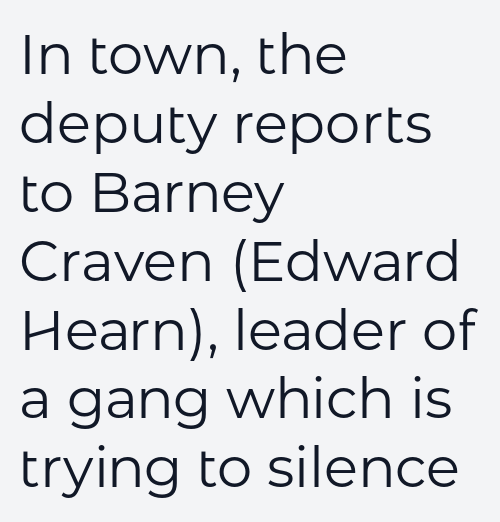
Q: Is the text bold? A: No.
Q: Is the text italic (slanted)? A: No, it is upright.
Q: Is the typeface a serif or a sans-serif typeface? A: Sans-serif.
Q: Is the text underlined? A: No.
Q: How is the paragraph aligned? A: Left-aligned.
Q: Is the spacing between letters normal or unusually wide? A: Normal.
Q: Width (condensed, normal, or wide)? A: Normal.
Q: Stroke contrast? A: Low.
Q: x-height? A: Medium.
Q: Monospaced? A: No.
